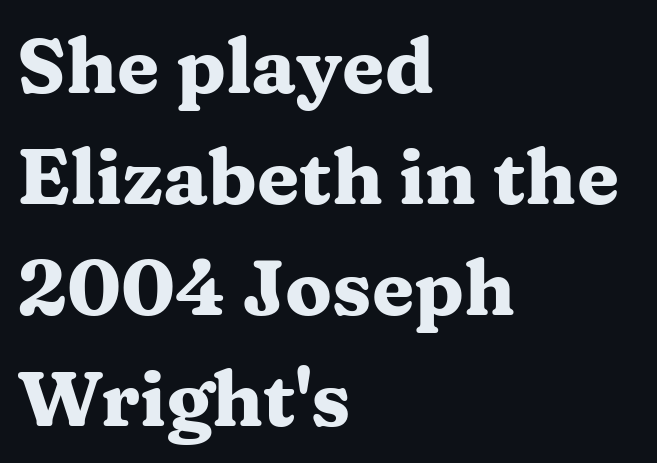
{"serif": "yes", "italic": "no", "bold": "yes", "weight": "heavy", "width": "wide", "stroke_contrast": "medium", "x_height": "medium", "monospaced": "no", "underline": "no", "align": "left", "line_spacing": "normal", "line_spacing_ratio": 1.44, "letter_spacing": "normal", "letter_spacing_em": 0.0, "glyph_px": 77}
